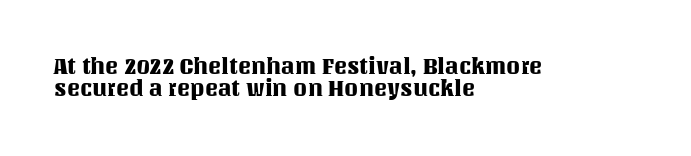
{"italic": "no", "underline": "no", "align": "left", "line_spacing": "tight", "line_spacing_ratio": 1.02, "letter_spacing": "normal", "letter_spacing_em": 0.0, "glyph_px": 22}
